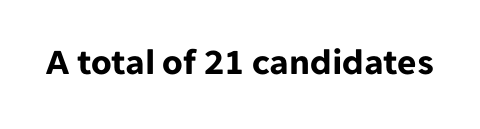
Q: Is the text bold? A: Yes.
Q: Is the text italic (slanted)? A: No, it is upright.
Q: Is the typeface a serif or a sans-serif typeface? A: Sans-serif.
Q: Is the text underlined? A: No.
Q: Is the spacing between letters normal or unusually wide? A: Normal.
Q: Width (condensed, normal, or wide)? A: Normal.
Q: Stroke contrast? A: Low.
Q: x-height? A: Medium.
Q: Monospaced? A: No.
